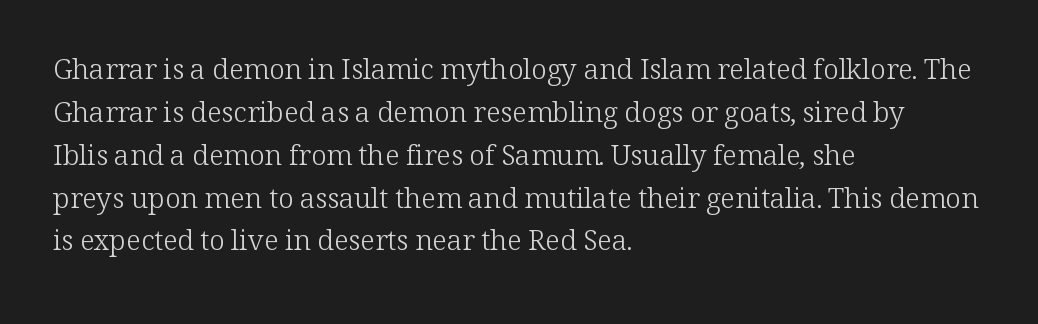
{"serif": "yes", "italic": "no", "bold": "no", "weight": "light", "width": "normal", "stroke_contrast": "low", "x_height": "medium", "monospaced": "no", "underline": "no", "align": "left", "line_spacing": "normal", "line_spacing_ratio": 1.53, "letter_spacing": "normal", "letter_spacing_em": 0.0, "glyph_px": 28}
